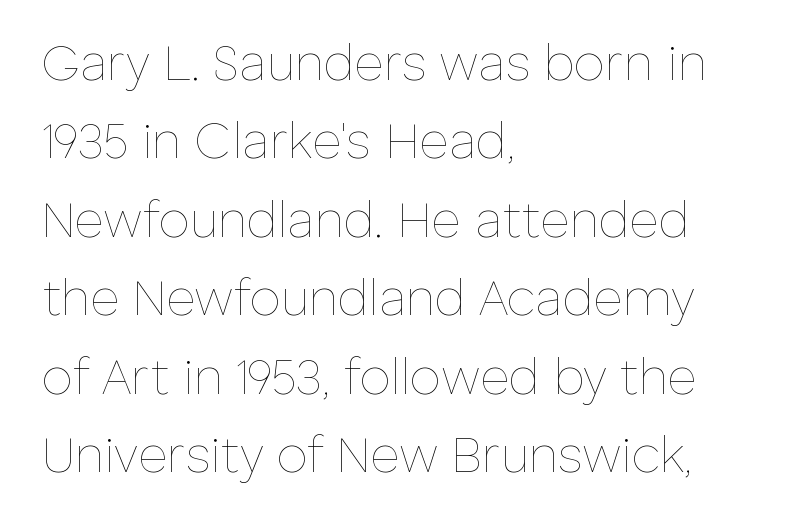
{"italic": "no", "bold": "no", "weight": "thin", "width": "normal", "stroke_contrast": "low", "x_height": "medium", "monospaced": "no", "underline": "no", "align": "left", "line_spacing": "normal", "line_spacing_ratio": 1.57, "letter_spacing": "normal", "letter_spacing_em": 0.0, "glyph_px": 50}
